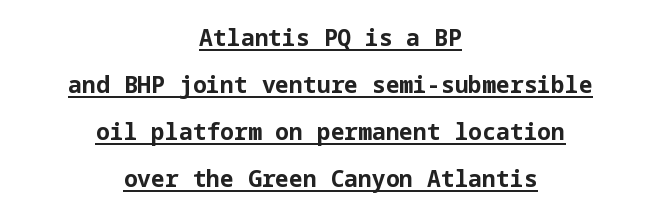
The image shows 23 px bold type, upright; set centered, loose line spacing (2.05x), normal letter spacing, underlined.
